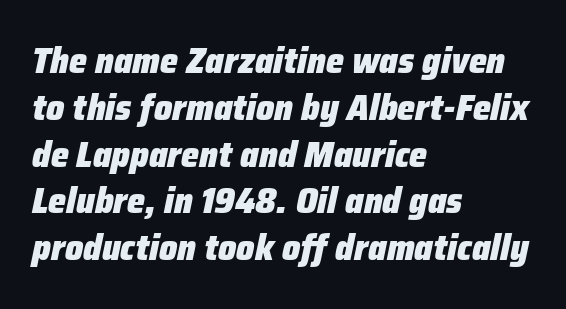
Plain, unruled lines of type. In CSS terms this would be text-align: left. The face used here is proportionally spaced, like ordinary book or web type. The rows are spaced the way most documents space them. Quick note: italic. Honestly, the letter spacing is just normal — you wouldn't notice it.
